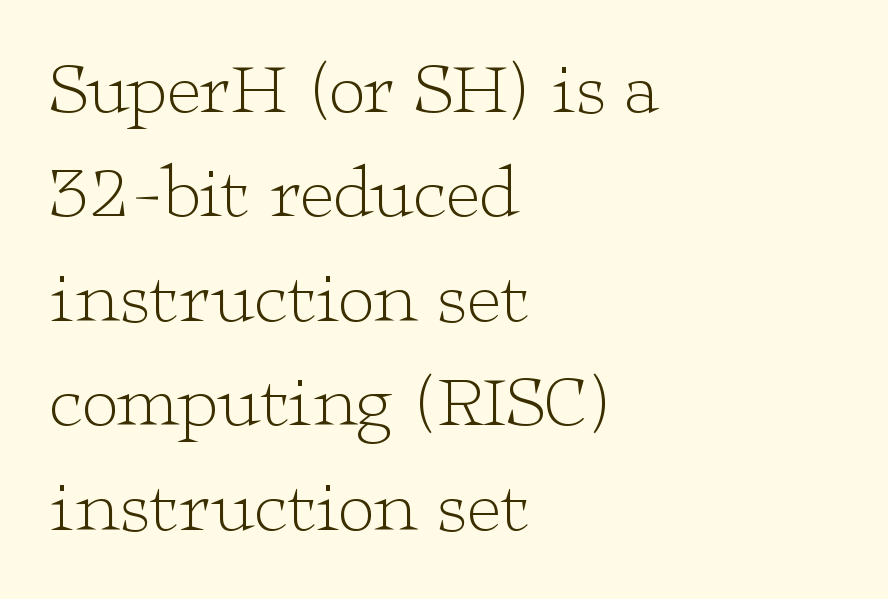
Q: Is the text bold? A: No.
Q: Is the text italic (slanted)? A: No, it is upright.
Q: Is the typeface a serif or a sans-serif typeface? A: Serif.
Q: Is the text underlined? A: No.
Q: How is the paragraph aligned? A: Left-aligned.
Q: Is the spacing between letters normal or unusually wide? A: Normal.
Q: Is the spacing between lines tight, normal or loose? A: Normal.
Q: Width (condensed, normal, or wide)? A: Wide.
Q: Stroke contrast? A: Low.
Q: x-height? A: Medium.
Q: Monospaced? A: No.
